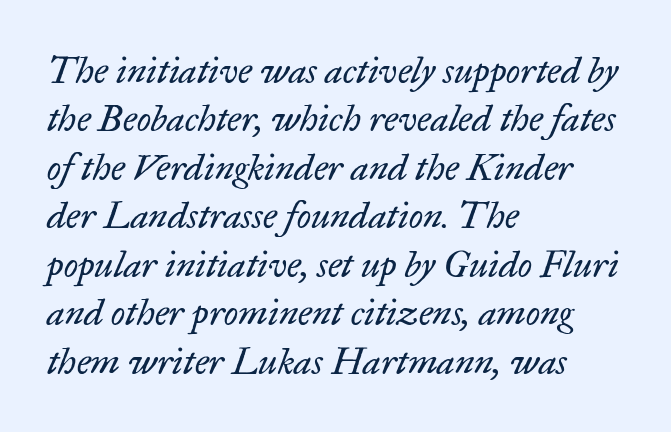
{"serif": "yes", "italic": "yes", "lean": "right", "slant_degrees": 17, "bold": "no", "weight": "regular", "width": "normal", "stroke_contrast": "low", "x_height": "small", "monospaced": "no", "underline": "no", "align": "left", "line_spacing": "normal", "line_spacing_ratio": 1.31, "letter_spacing": "normal", "letter_spacing_em": 0.0, "glyph_px": 37}
